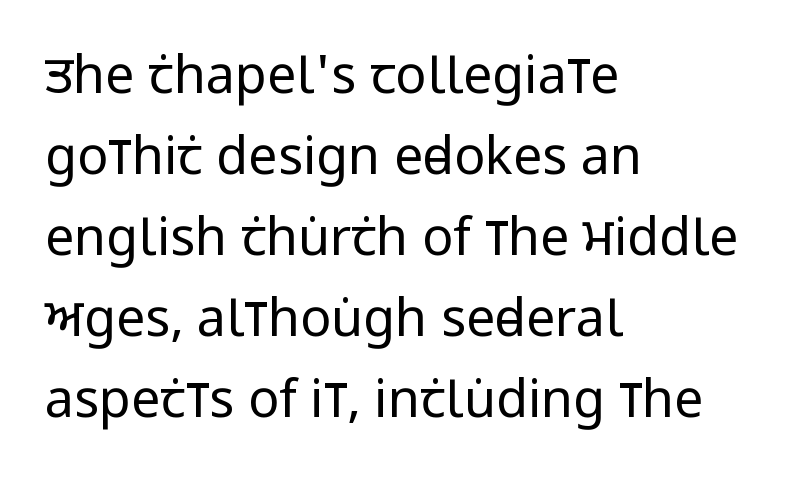
The image shows 52 px regular-weight, condensed sans-serif type, upright; set left-aligned, normal line spacing (1.56x), normal letter spacing, not underlined; low stroke contrast and a large x-height.
